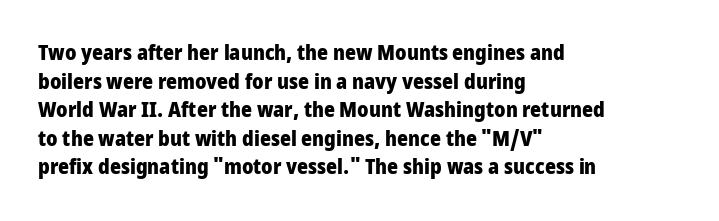
The image shows 21 px bold type, upright; set left-aligned, normal line spacing (1.36x), normal letter spacing, not underlined.
